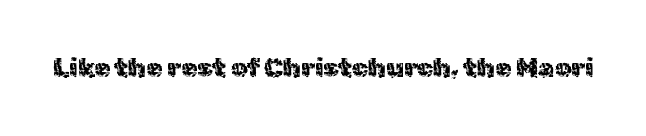
Is there any slant? The stems are plumb. Descenders are the only things crossing below the line. The line texture is even and compact thanks to regular tracking.
